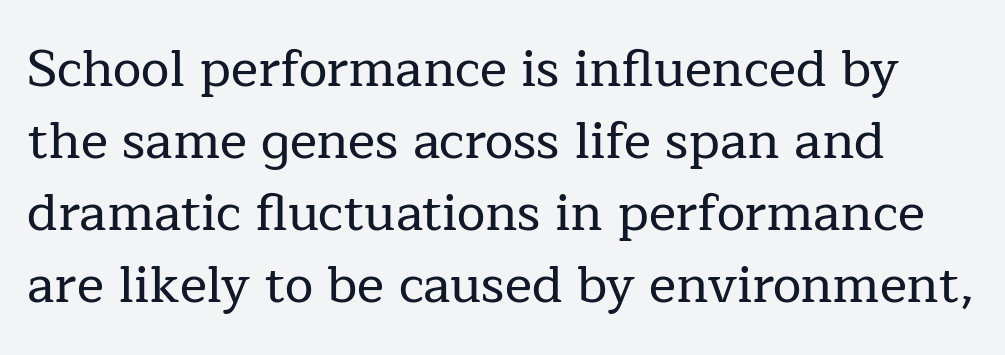
{"serif": "yes", "italic": "no", "width": "normal", "stroke_contrast": "low", "x_height": "medium", "monospaced": "no", "underline": "no", "line_spacing": "normal", "line_spacing_ratio": 1.41, "letter_spacing": "normal", "letter_spacing_em": 0.0, "glyph_px": 51}
